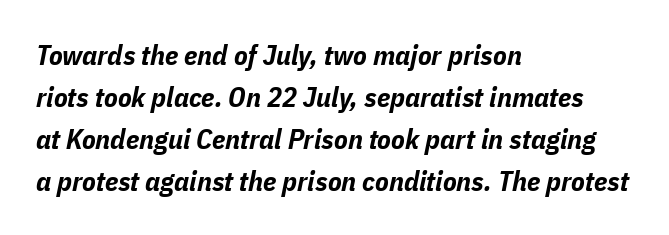
Q: Is the text bold? A: Yes.
Q: Is the text italic (slanted)? A: Yes, it leans right by about 11 degrees.
Q: Is the text underlined? A: No.
Q: How is the paragraph aligned? A: Left-aligned.
Q: Is the spacing between letters normal or unusually wide? A: Normal.
Q: Is the spacing between lines tight, normal or loose? A: Normal.
Q: Width (condensed, normal, or wide)? A: Condensed.
Q: Stroke contrast? A: Low.
Q: x-height? A: Medium.
Q: Monospaced? A: No.
